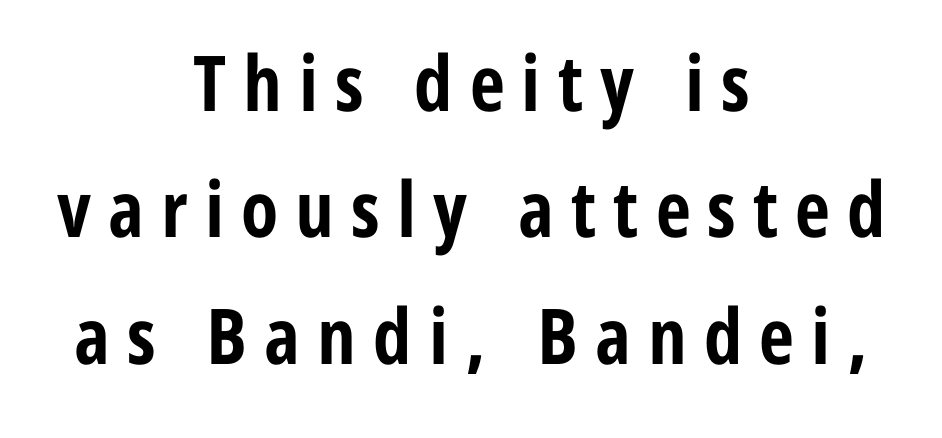
The image shows 77 px bold, condensed sans-serif type, upright; set centered, normal line spacing (1.64x), unusually wide letter spacing (+0.22 em), not underlined; low stroke contrast and a medium x-height.
